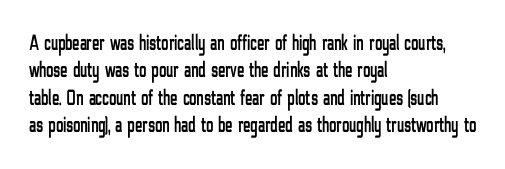
Letter spacing: default. Words float on clear page, feet unadorned. Every stem runs plumb, perpendicular to the baseline. Is there much room between lines? A standard amount, neither cramped nor airy. Reading down the block, your eye returns to a fixed left position each line.
